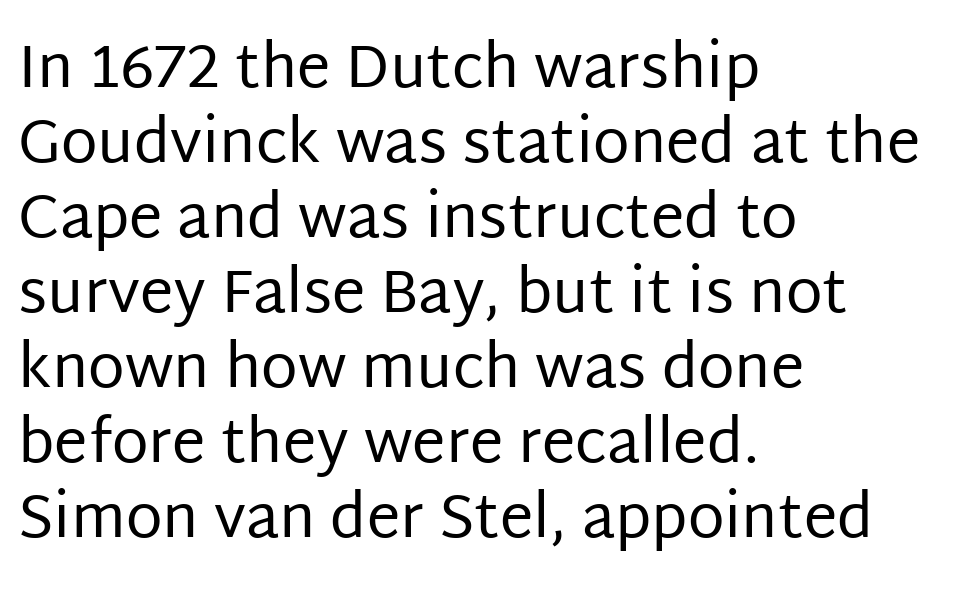
{"serif": "no", "italic": "no", "bold": "no", "weight": "regular", "width": "normal", "stroke_contrast": "low", "x_height": "large", "monospaced": "no", "underline": "no", "align": "left", "line_spacing": "normal", "line_spacing_ratio": 1.25, "letter_spacing": "normal", "letter_spacing_em": 0.0, "glyph_px": 60}
